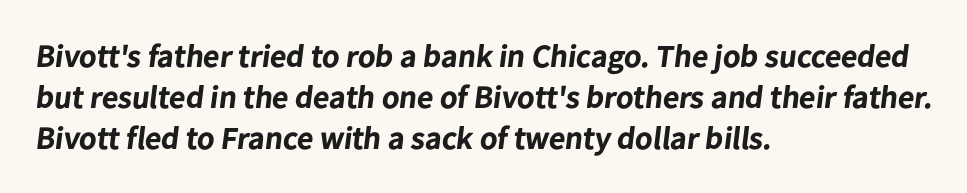
{"serif": "no", "bold": "yes", "weight": "bold", "width": "normal", "stroke_contrast": "low", "x_height": "medium", "monospaced": "no", "underline": "no", "align": "left", "line_spacing": "normal", "line_spacing_ratio": 1.28, "letter_spacing": "normal", "letter_spacing_em": 0.0, "glyph_px": 32}
